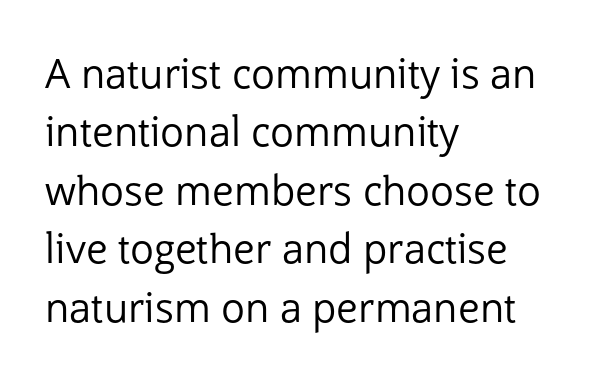
The space between consecutive lines is moderate. The face used here is a sans, in the tradition of grotesques and geometrics. The gap between lines stays unmarked. Teacher's note: observe the even left margin — that is flush-left alignment. Posture: vertical. This sample has the flowing, uneven cadence of proportional lettering.
